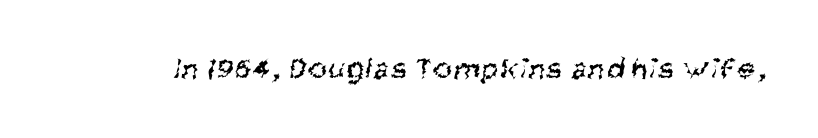
The image shows 31 px regular-weight, condensed sans-serif type; set not underlined; medium stroke contrast and a large x-height.
